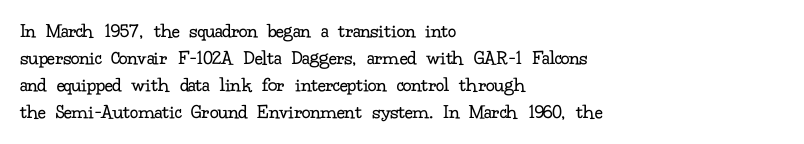
Q: Is the text bold? A: No.
Q: Is the text italic (slanted)? A: No, it is upright.
Q: Is the text underlined? A: No.
Q: How is the paragraph aligned? A: Left-aligned.
Q: Is the spacing between letters normal or unusually wide? A: Normal.
Q: Is the spacing between lines tight, normal or loose? A: Normal.
